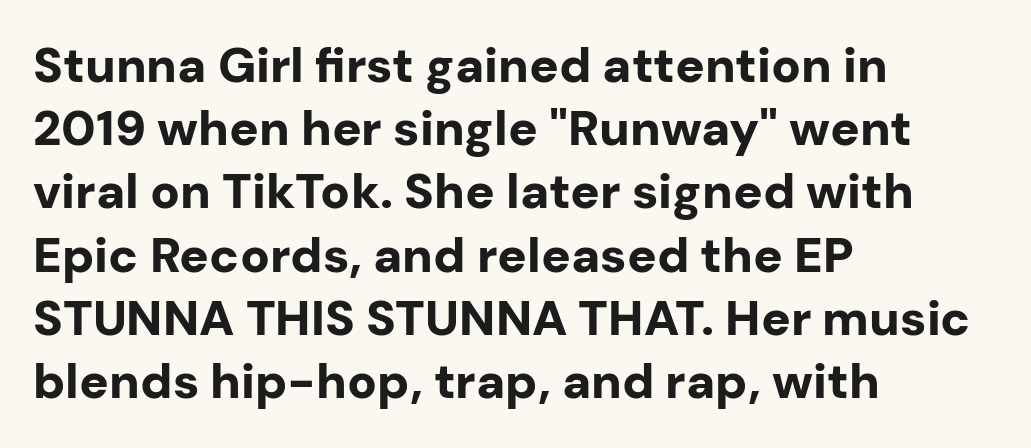
{"serif": "no", "italic": "no", "bold": "yes", "weight": "bold", "width": "normal", "stroke_contrast": "low", "x_height": "medium", "monospaced": "no", "underline": "no", "align": "left", "line_spacing": "normal", "line_spacing_ratio": 1.29, "letter_spacing": "normal", "letter_spacing_em": 0.0, "glyph_px": 49}
